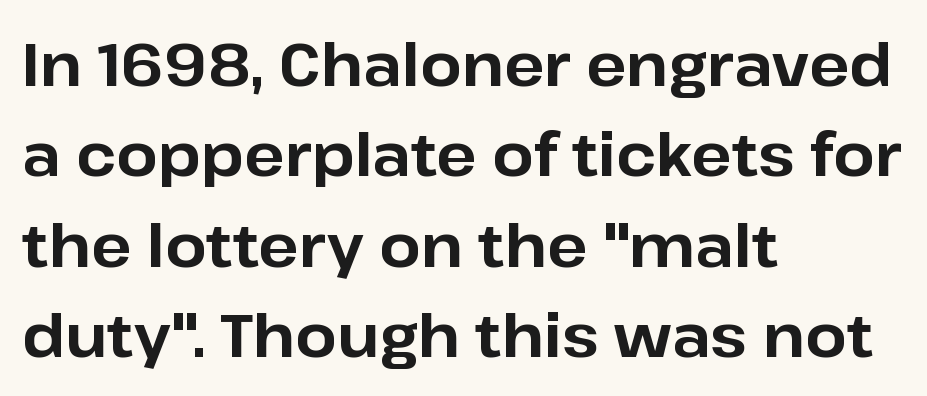
The image shows 59 px bold sans-serif type, upright; set left-aligned, normal line spacing (1.53x), normal letter spacing, not underlined; low stroke contrast and a medium x-height.
